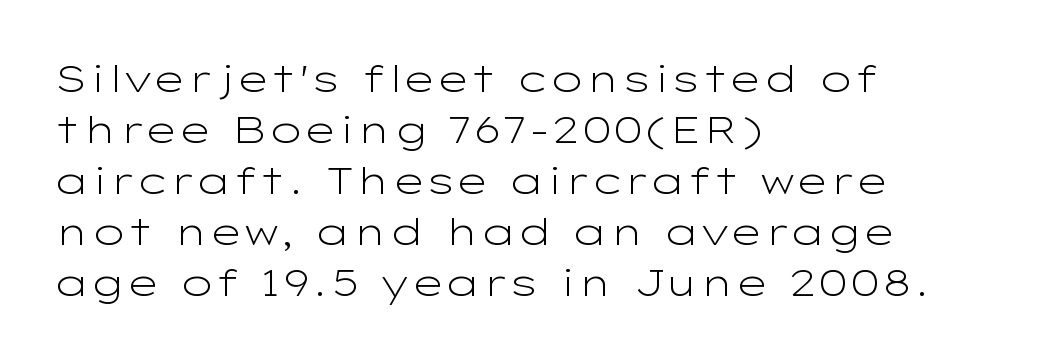
Q: Is the text bold? A: No.
Q: Is the text italic (slanted)? A: No, it is upright.
Q: Is the typeface a serif or a sans-serif typeface? A: Sans-serif.
Q: Is the text underlined? A: No.
Q: How is the paragraph aligned? A: Left-aligned.
Q: Is the spacing between letters normal or unusually wide? A: Normal.
Q: Is the spacing between lines tight, normal or loose? A: Normal.
Q: Width (condensed, normal, or wide)? A: Wide.
Q: Stroke contrast? A: Low.
Q: x-height? A: Medium.
Q: Monospaced? A: No.
